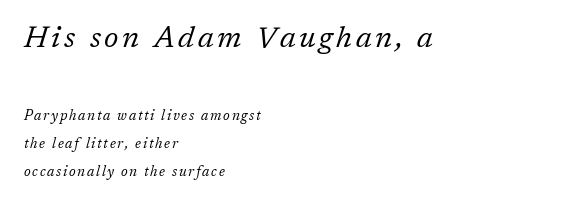
Q: Is the text bold? A: No.
Q: Is the text italic (slanted)? A: Yes, it leans right by about 17 degrees.
Q: Is the typeface a serif or a sans-serif typeface? A: Serif.
Q: Is the text underlined? A: No.
Q: How is the paragraph aligned? A: Left-aligned.
Q: Is the spacing between lines tight, normal or loose? A: Loose.
Q: Which block of text is set in a larger size, the first (top) or the second (bottom)? A: The first (top) one.
Q: Width (condensed, normal, or wide)? A: Normal.
Q: Stroke contrast? A: Low.
Q: x-height? A: Medium.
Q: Monospaced? A: No.
